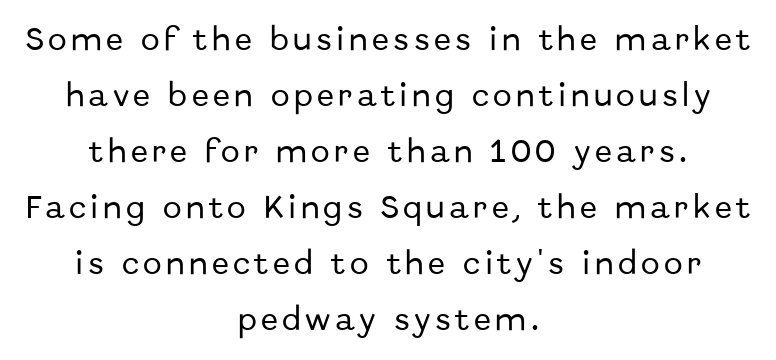
The rendering positions every line midway between the sides. Posture: upright roman. The rendering uses a large line-height, opening up the rows. The strip under each line holds only bare page.
